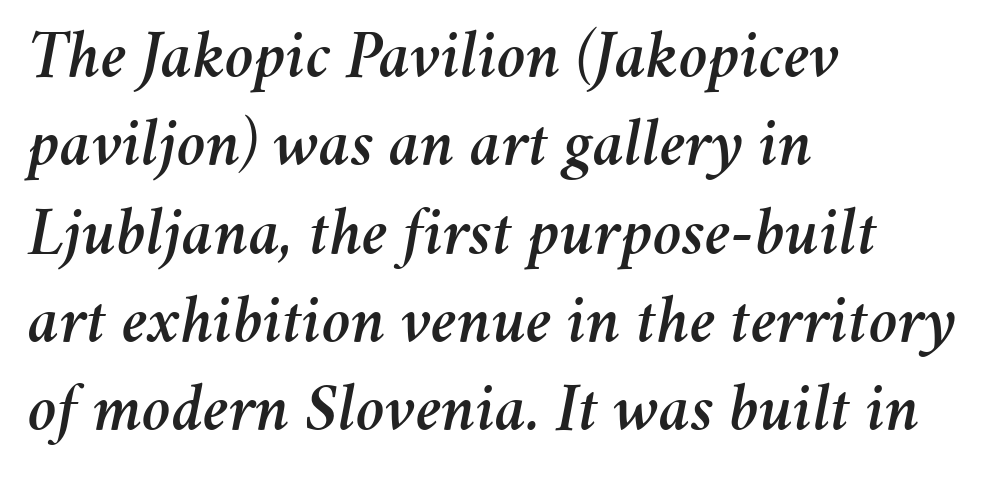
Q: Is the text italic (slanted)? A: Yes, it leans right by about 11 degrees.
Q: Is the text underlined? A: No.
Q: How is the paragraph aligned? A: Left-aligned.
Q: Is the spacing between letters normal or unusually wide? A: Normal.
Q: Is the spacing between lines tight, normal or loose? A: Normal.
Q: Width (condensed, normal, or wide)? A: Normal.
Q: Stroke contrast? A: Medium.
Q: x-height? A: Medium.
Q: Monospaced? A: No.
